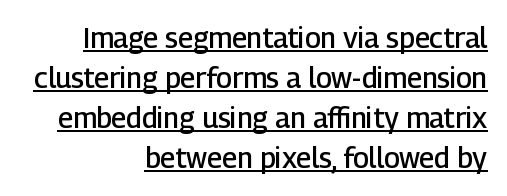
{"serif": "no", "italic": "no", "bold": "semi", "weight": "semibold", "width": "normal", "stroke_contrast": "low", "x_height": "medium", "monospaced": "no", "underline": "yes", "align": "right", "line_spacing": "normal", "line_spacing_ratio": 1.43, "letter_spacing": "normal", "letter_spacing_em": 0.0, "glyph_px": 28}
